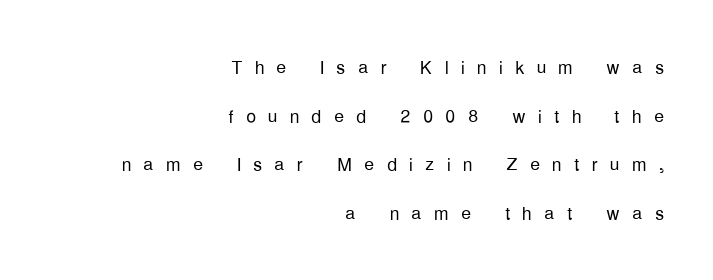
{"italic": "no", "bold": "no", "underline": "no", "align": "right", "line_spacing": "loose", "line_spacing_ratio": 1.95, "letter_spacing": "wide", "letter_spacing_em": 0.49, "glyph_px": 25}
